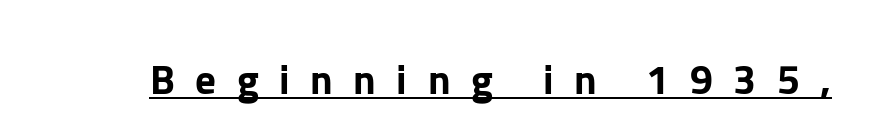
Q: Is the text italic (slanted)? A: No, it is upright.
Q: Is the typeface a serif or a sans-serif typeface? A: Sans-serif.
Q: Is the text underlined? A: Yes.
Q: Is the spacing between letters normal or unusually wide? A: Unusually wide.
Q: Width (condensed, normal, or wide)? A: Normal.
Q: Stroke contrast? A: Low.
Q: x-height? A: Medium.
Q: Monospaced? A: No.
